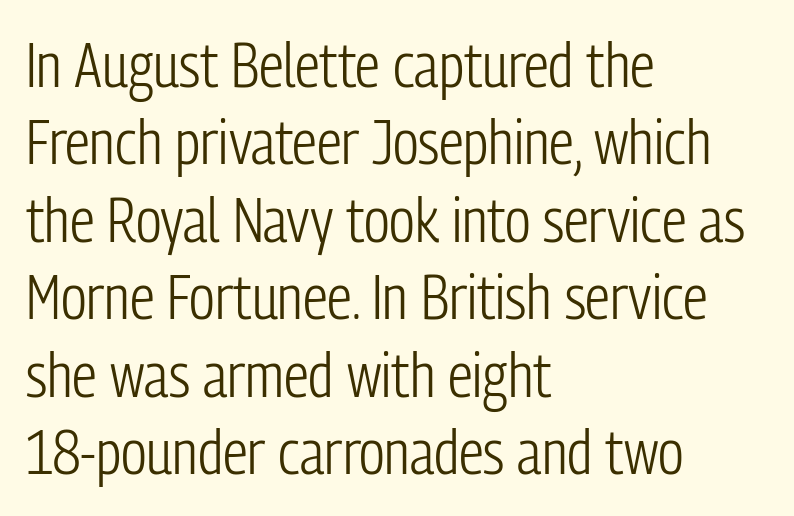
The image shows 62 px light, condensed sans-serif type, upright; set left-aligned, normal line spacing (1.25x), normal letter spacing, not underlined; low stroke contrast and a medium x-height.
